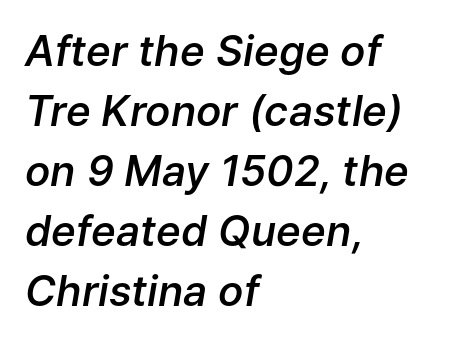
{"italic": "yes", "lean": "right", "slant_degrees": 9, "bold": "semi", "weight": "semibold", "width": "normal", "stroke_contrast": "low", "x_height": "medium", "monospaced": "no", "underline": "no", "align": "left", "line_spacing": "normal", "line_spacing_ratio": 1.43, "letter_spacing": "normal", "letter_spacing_em": 0.0, "glyph_px": 42}
